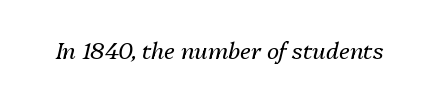
The image shows 23 px text type, italic (leaning right); set normal letter spacing, not underlined.
